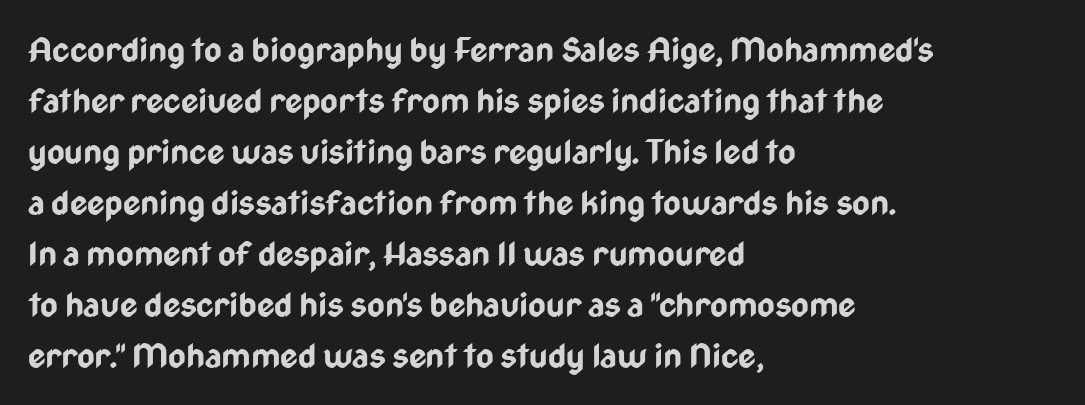
{"serif": "no", "italic": "no", "bold": "yes", "weight": "bold", "width": "condensed", "stroke_contrast": "low", "x_height": "medium", "monospaced": "no", "underline": "no", "align": "left", "line_spacing": "normal", "line_spacing_ratio": 1.5, "letter_spacing": "normal", "letter_spacing_em": 0.0, "glyph_px": 34}
